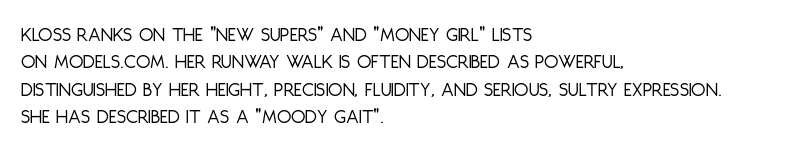
Q: Is the text bold? A: No.
Q: Is the text italic (slanted)? A: No, it is upright.
Q: Is the text underlined? A: No.
Q: How is the paragraph aligned? A: Left-aligned.
Q: Is the spacing between letters normal or unusually wide? A: Normal.
Q: Is the spacing between lines tight, normal or loose? A: Normal.
